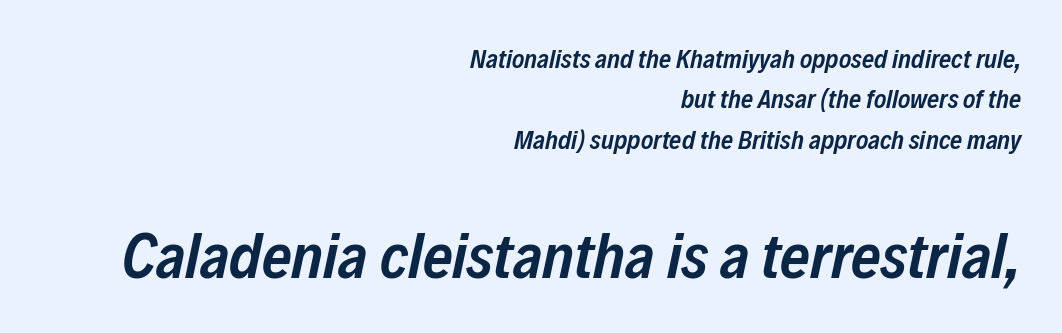
The image shows 64 px semibold, condensed type, italic (leaning right); set right-aligned, normal line spacing (1.55x), normal letter spacing, not underlined; the second (bottom) block is 2.46x larger; low stroke contrast and a medium x-height.
